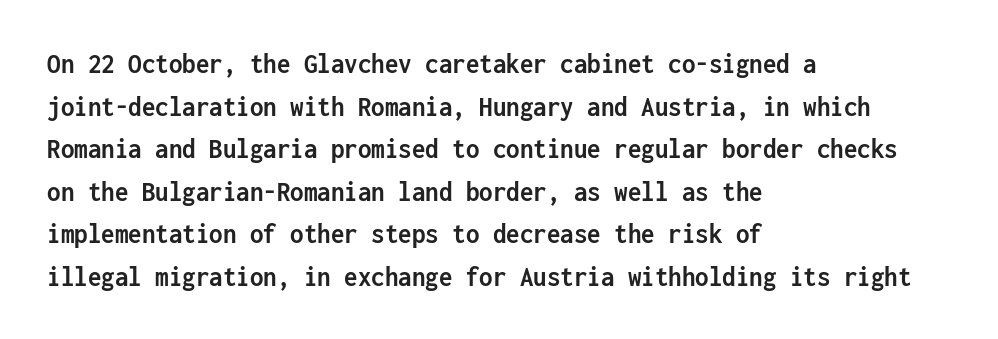
{"serif": "no", "italic": "no", "bold": "yes", "weight": "semibold", "width": "condensed", "stroke_contrast": "low", "x_height": "medium", "monospaced": "yes", "underline": "no", "align": "left", "line_spacing": "normal", "line_spacing_ratio": 1.42, "letter_spacing": "normal", "letter_spacing_em": 0.0, "glyph_px": 30}
